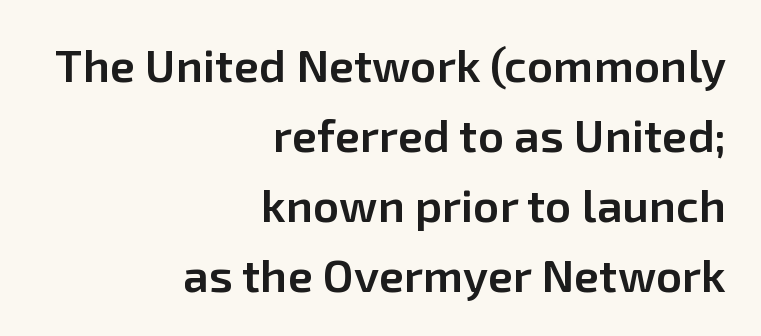
Q: Is the text bold? A: Semi-bold.
Q: Is the text italic (slanted)? A: No, it is upright.
Q: Is the typeface a serif or a sans-serif typeface? A: Sans-serif.
Q: Is the text underlined? A: No.
Q: How is the paragraph aligned? A: Right-aligned.
Q: Is the spacing between letters normal or unusually wide? A: Normal.
Q: Is the spacing between lines tight, normal or loose? A: Normal.
Q: Width (condensed, normal, or wide)? A: Normal.
Q: Stroke contrast? A: Low.
Q: x-height? A: Medium.
Q: Monospaced? A: No.
